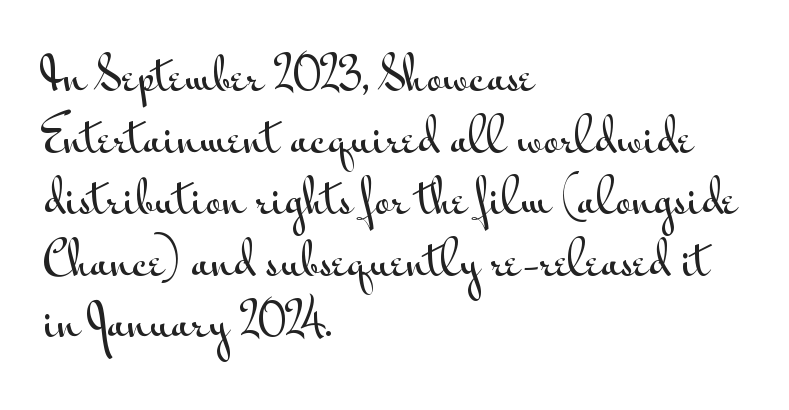
The image shows 44 px wide sans-serif type; set left-aligned, normal line spacing (1.4x), normal letter spacing, not underlined; medium stroke contrast and a small x-height.
